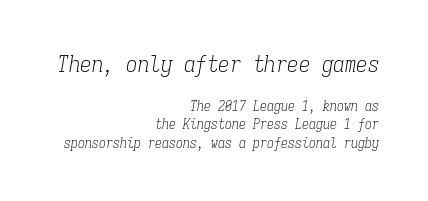
{"italic": "yes", "lean": "right", "slant_degrees": 9, "bold": "no", "underline": "no", "align": "right", "line_spacing": "normal", "line_spacing_ratio": 1.3, "letter_spacing": "normal", "letter_spacing_em": 0.0, "larger_block": "first", "size_ratio": 1.64, "glyph_px": 23}
